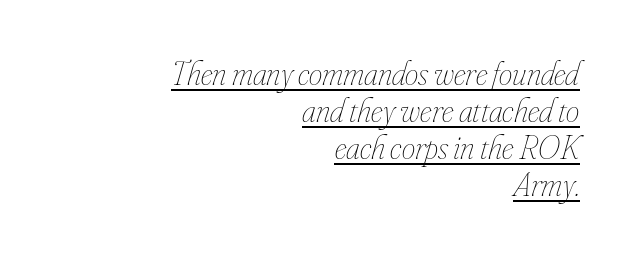
Q: Is the text bold? A: No.
Q: Is the text italic (slanted)? A: Yes, it leans right by about 16 degrees.
Q: Is the text underlined? A: Yes.
Q: How is the paragraph aligned? A: Right-aligned.
Q: Is the spacing between letters normal or unusually wide? A: Normal.
Q: Is the spacing between lines tight, normal or loose? A: Tight.
Q: Width (condensed, normal, or wide)? A: Condensed.
Q: Stroke contrast? A: Low.
Q: x-height? A: Small.
Q: Monospaced? A: No.
